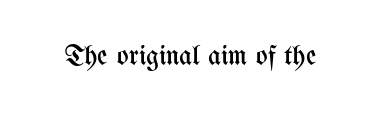
The image shows 28 px regular-weight, condensed type, upright; set normal letter spacing, not underlined; medium stroke contrast and a medium x-height.
